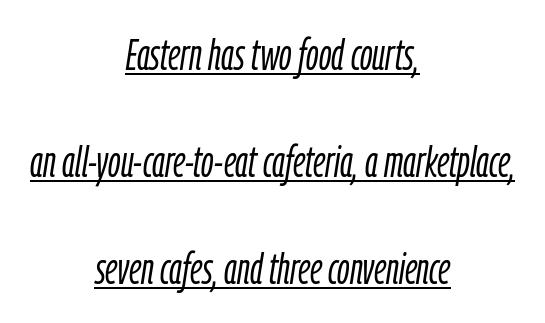
{"italic": "yes", "lean": "right", "slant_degrees": 9, "bold": "no", "weight": "light", "width": "condensed", "stroke_contrast": "low", "x_height": "medium", "monospaced": "no", "underline": "yes", "align": "center", "line_spacing": "loose", "line_spacing_ratio": 2.49, "letter_spacing": "normal", "letter_spacing_em": 0.0, "glyph_px": 43}
